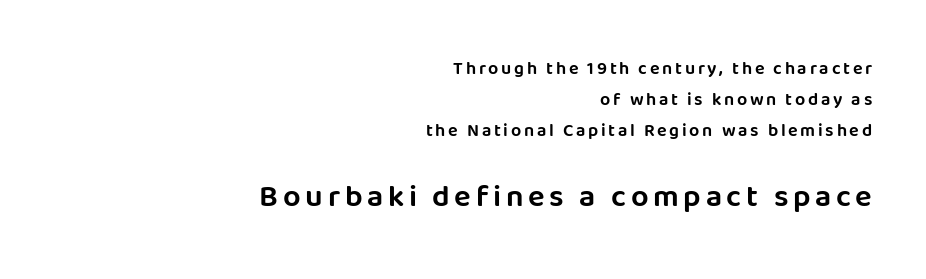
Q: Is the text italic (slanted)? A: No, it is upright.
Q: Is the typeface a serif or a sans-serif typeface? A: Sans-serif.
Q: Is the text underlined? A: No.
Q: How is the paragraph aligned? A: Right-aligned.
Q: Which block of text is set in a larger size, the first (top) or the second (bottom)? A: The second (bottom) one.
Q: Width (condensed, normal, or wide)? A: Normal.
Q: Stroke contrast? A: Low.
Q: x-height? A: Large.
Q: Monospaced? A: No.
